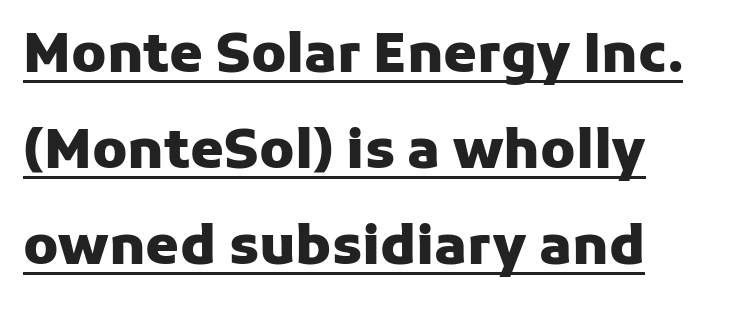
Q: Is the text bold? A: Yes.
Q: Is the text italic (slanted)? A: No, it is upright.
Q: Is the typeface a serif or a sans-serif typeface? A: Sans-serif.
Q: Is the text underlined? A: Yes.
Q: How is the paragraph aligned? A: Left-aligned.
Q: Is the spacing between letters normal or unusually wide? A: Normal.
Q: Width (condensed, normal, or wide)? A: Normal.
Q: Stroke contrast? A: Low.
Q: x-height? A: Medium.
Q: Monospaced? A: No.
